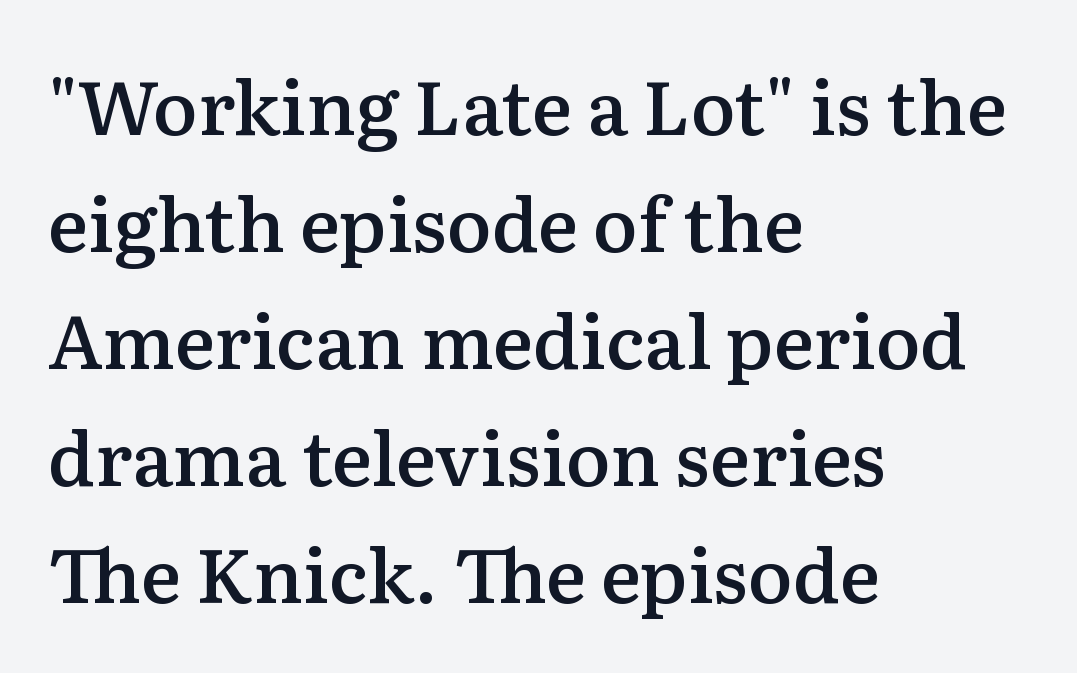
Spacing between characters is what you'd get straight out of the box. Honestly, there is no underline to notice here at all. Visually the block forms a straight wall on the left and a jagged coastline on the right. Vertical strokes here are truly vertical. Regarding leading, the lines here are spaced in the standard way.
